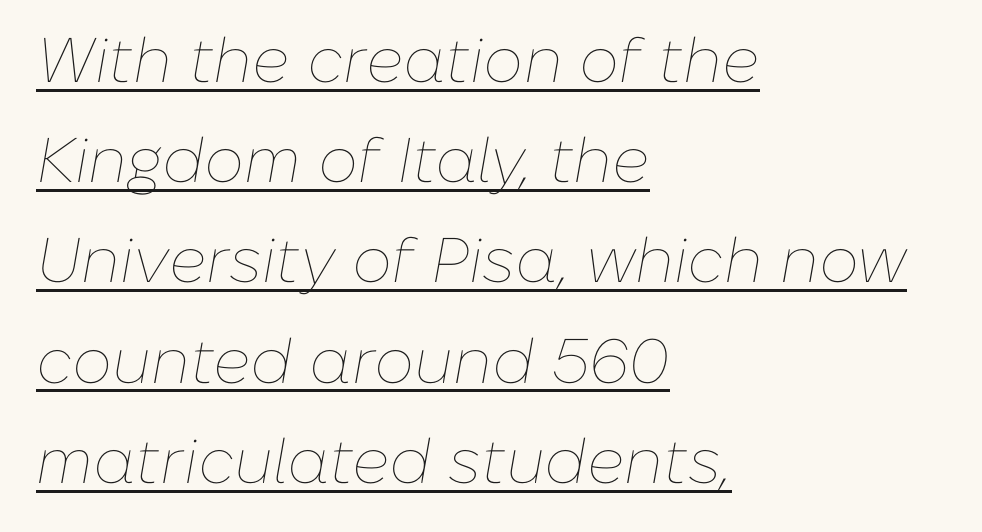
Q: Is the text bold? A: No.
Q: Is the text italic (slanted)? A: Yes, it leans right by about 10 degrees.
Q: Is the text underlined? A: Yes.
Q: How is the paragraph aligned? A: Left-aligned.
Q: Is the spacing between letters normal or unusually wide? A: Normal.
Q: Is the spacing between lines tight, normal or loose? A: Normal.
Q: Width (condensed, normal, or wide)? A: Normal.
Q: Stroke contrast? A: Low.
Q: x-height? A: Medium.
Q: Monospaced? A: No.
